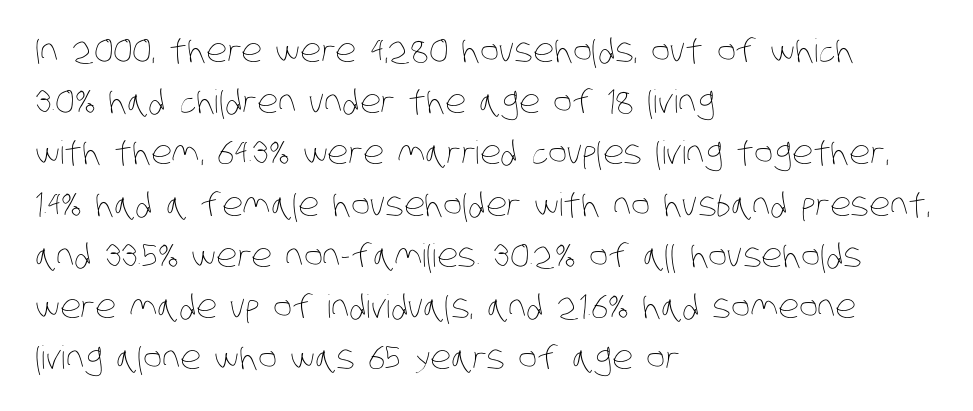
{"bold": "no", "weight": "thin", "width": "condensed", "stroke_contrast": "low", "x_height": "large", "monospaced": "no", "underline": "no", "align": "left", "line_spacing": "normal", "line_spacing_ratio": 1.6, "letter_spacing": "normal", "letter_spacing_em": 0.0, "glyph_px": 32}
